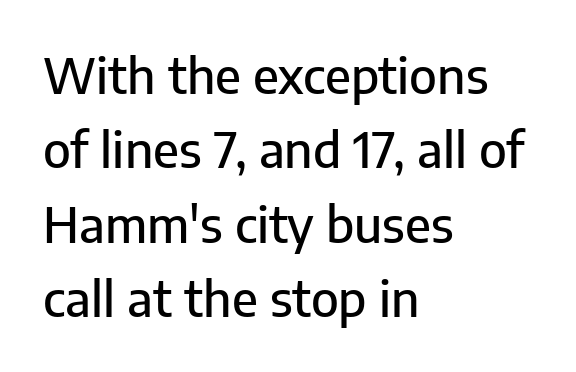
Q: Is the text italic (slanted)? A: No, it is upright.
Q: Is the typeface a serif or a sans-serif typeface? A: Sans-serif.
Q: Is the text underlined? A: No.
Q: How is the paragraph aligned? A: Left-aligned.
Q: Is the spacing between letters normal or unusually wide? A: Normal.
Q: Is the spacing between lines tight, normal or loose? A: Normal.
Q: Width (condensed, normal, or wide)? A: Normal.
Q: Stroke contrast? A: Low.
Q: x-height? A: Medium.
Q: Monospaced? A: No.
